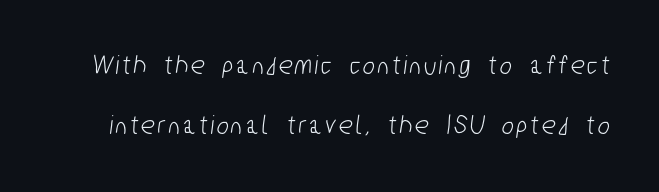
{"serif": "no", "width": "condensed", "stroke_contrast": "low", "x_height": "medium", "monospaced": "no", "underline": "no", "line_spacing": "loose", "line_spacing_ratio": 2.15, "glyph_px": 28}
